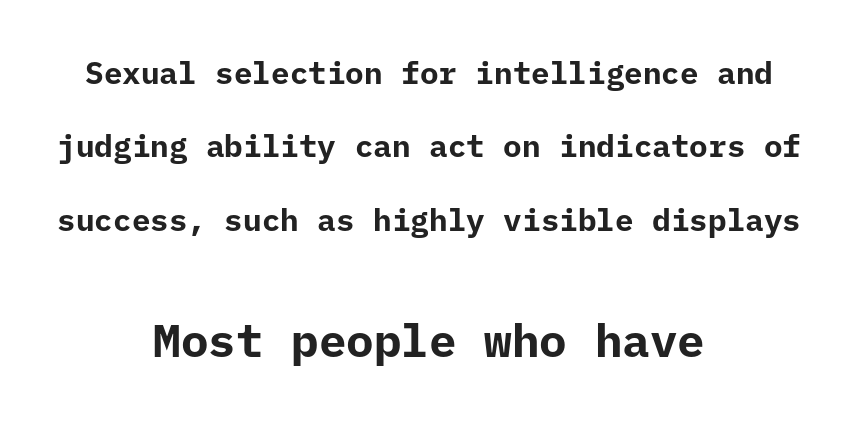
Q: Is the text bold? A: Yes.
Q: Is the text italic (slanted)? A: No, it is upright.
Q: Is the typeface a serif or a sans-serif typeface? A: Sans-serif.
Q: Is the text underlined? A: No.
Q: How is the paragraph aligned? A: Centered.
Q: Is the spacing between letters normal or unusually wide? A: Normal.
Q: Is the spacing between lines tight, normal or loose? A: Loose.
Q: Which block of text is set in a larger size, the first (top) or the second (bottom)? A: The second (bottom) one.
Q: Width (condensed, normal, or wide)? A: Normal.
Q: Stroke contrast? A: Low.
Q: x-height? A: Medium.
Q: Monospaced? A: Yes.
